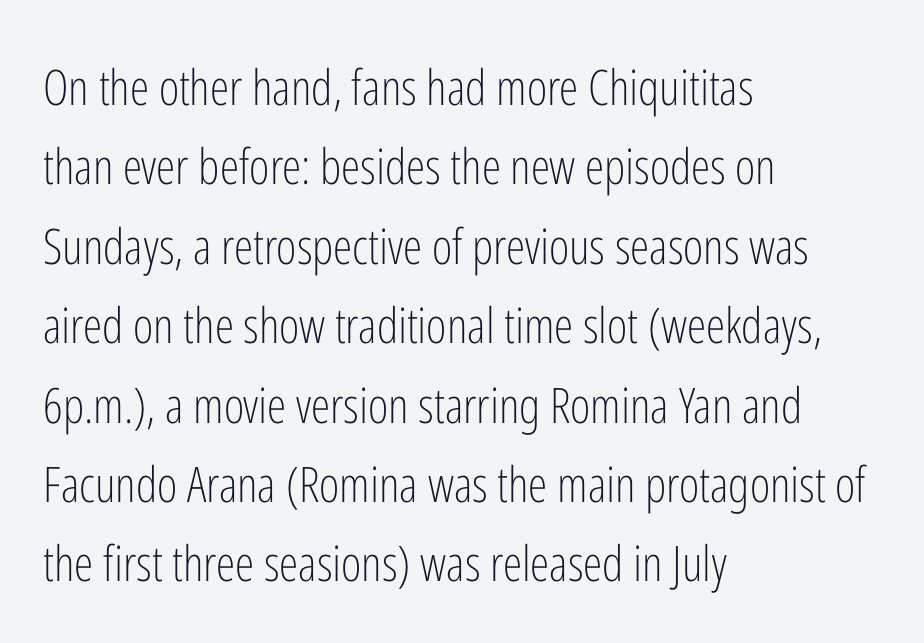
You can tell from the bare stems that sans-serif type was used. The lettering holds an erect, upright posture throughout. A student would call this left alignment; a typographer would say flush left, rag right. Tracking here is standard; glyphs follow each other at the usual distance. Lines of text with bare space underneath.
